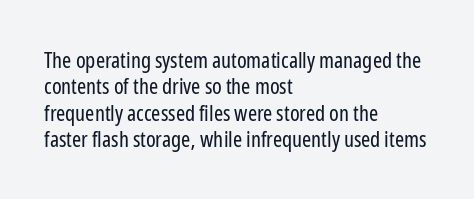
This sample uses an upright cut, with every glyph sitting square on the baseline. Underlining? Definitely not there. Heaviness? Minimal to ordinary, like unemphasized prose. Short note: letters normally spaced. Where is the straight margin? On the left.
